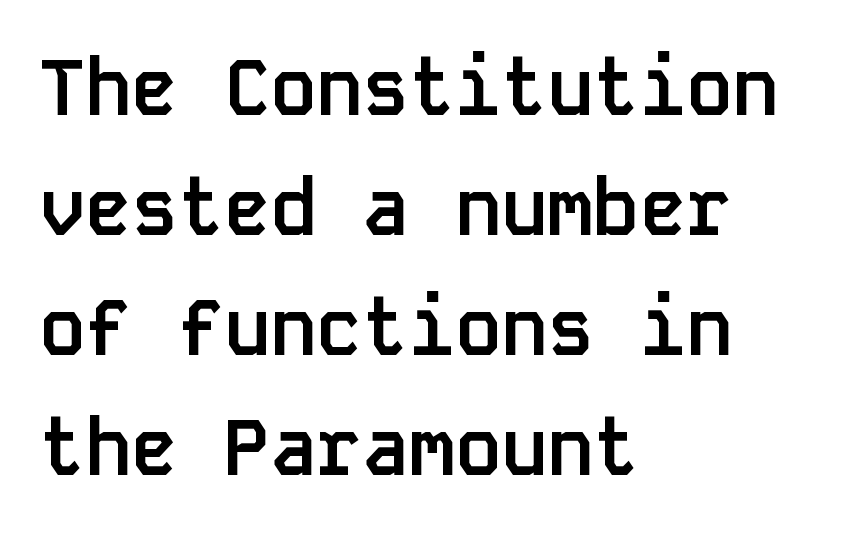
{"serif": "no", "italic": "no", "bold": "yes", "weight": "semibold", "width": "normal", "stroke_contrast": "low", "x_height": "large", "monospaced": "yes", "underline": "no", "align": "left", "line_spacing": "normal", "line_spacing_ratio": 1.56, "letter_spacing": "normal", "letter_spacing_em": 0.0, "glyph_px": 77}
